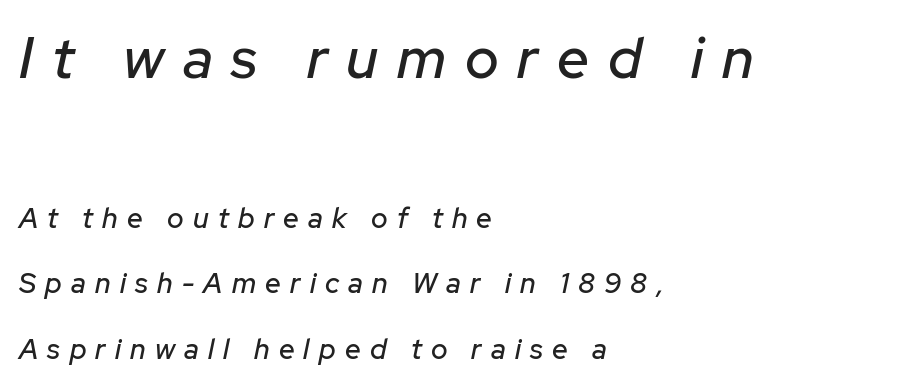
In terms of leading, this rendering errs on the spacious side. Is the type slanted? Yes — the strokes lean at a clear angle. Looks like regular typesetting: each glyph gets only the width it needs. Alignment: flush left. Each word looks stretched out because of the extra space between its letters.
